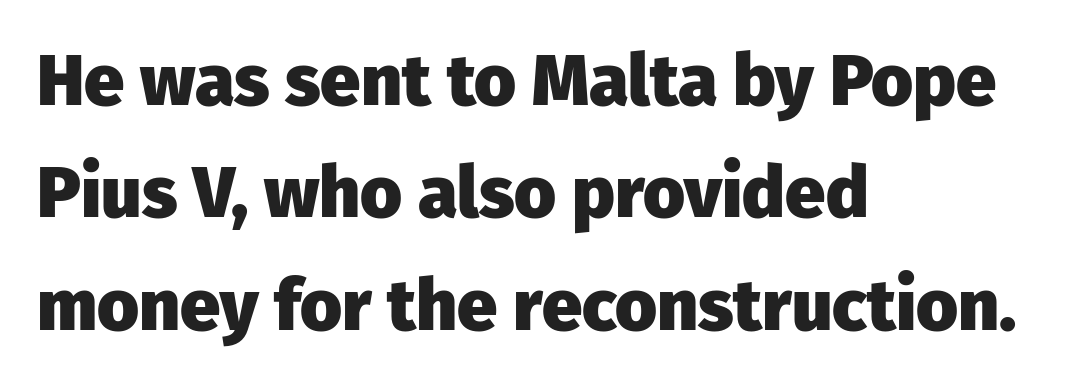
The image shows 72 px heavy sans-serif type, upright; set left-aligned, normal line spacing (1.56x), normal letter spacing, not underlined; low stroke contrast and a medium x-height.
